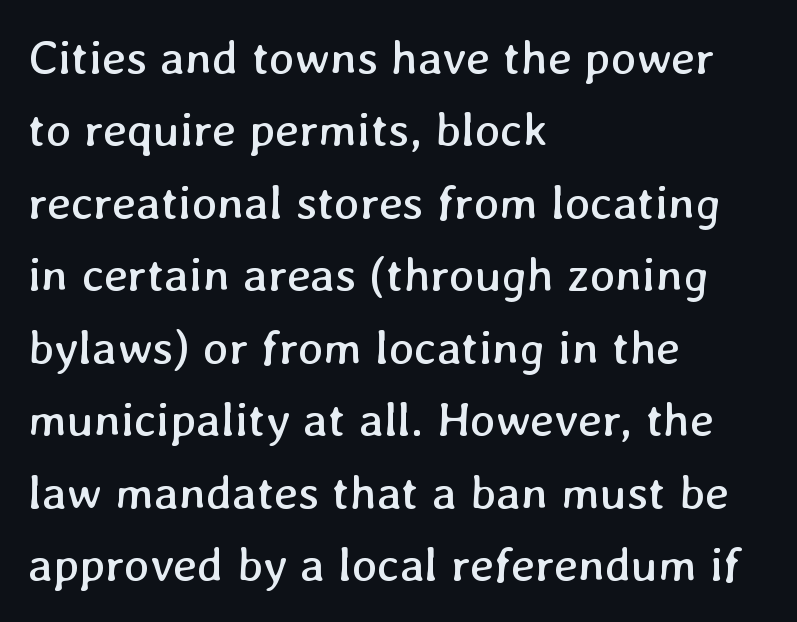
{"bold": "no", "weight": "regular", "width": "normal", "stroke_contrast": "low", "x_height": "medium", "monospaced": "no", "underline": "no", "align": "left", "line_spacing": "normal", "line_spacing_ratio": 1.51, "letter_spacing": "normal", "letter_spacing_em": 0.0, "glyph_px": 48}
